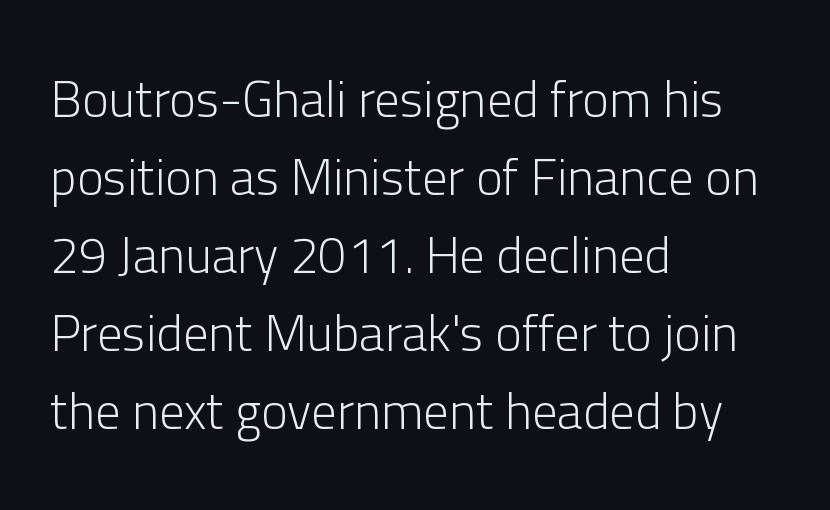
{"serif": "no", "italic": "no", "bold": "no", "weight": "light", "width": "normal", "stroke_contrast": "low", "x_height": "medium", "monospaced": "no", "underline": "no", "align": "left", "line_spacing": "normal", "line_spacing_ratio": 1.53, "letter_spacing": "normal", "letter_spacing_em": 0.0, "glyph_px": 51}
